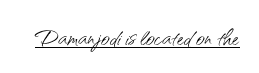
{"serif": "no", "bold": "no", "weight": "light", "width": "normal", "stroke_contrast": "medium", "x_height": "small", "monospaced": "no", "underline": "yes", "letter_spacing": "normal", "letter_spacing_em": 0.0, "glyph_px": 30}
